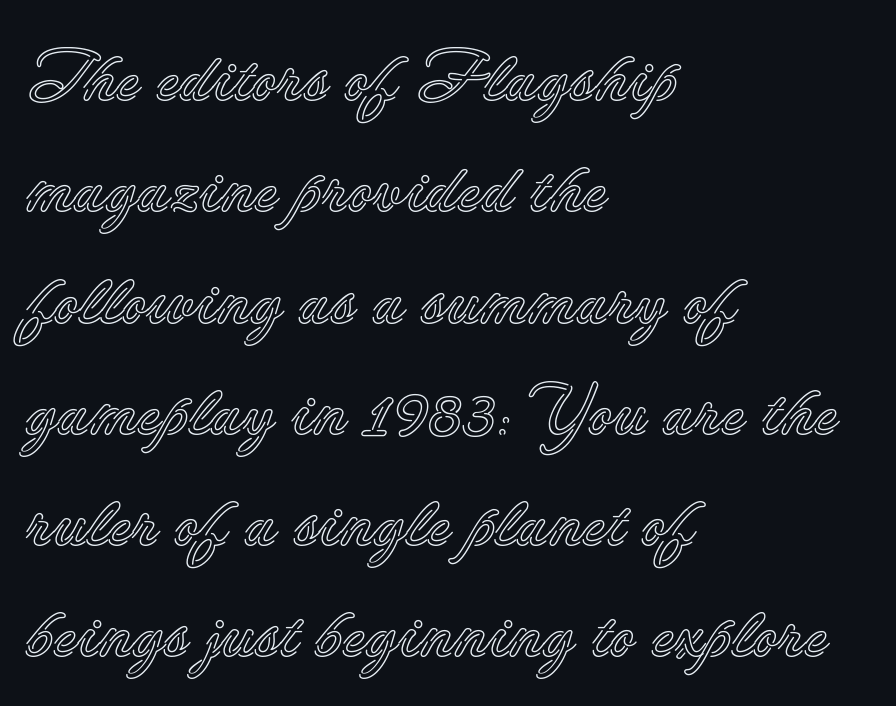
{"width": "normal", "x_height": "small", "monospaced": "no", "underline": "no", "align": "left", "line_spacing": "normal", "line_spacing_ratio": 1.59, "letter_spacing": "normal", "letter_spacing_em": 0.0, "glyph_px": 70}
